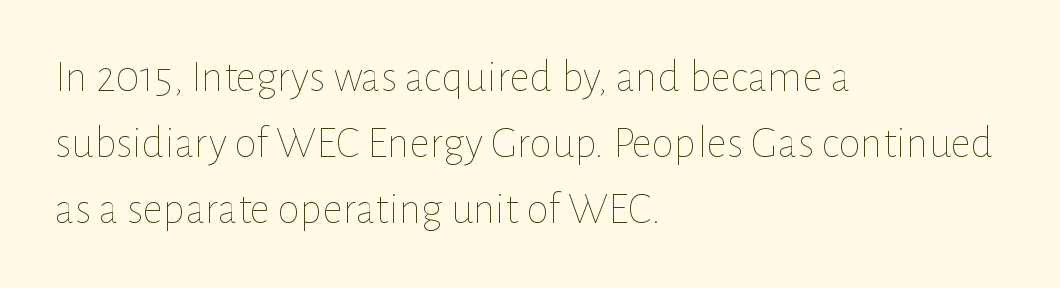
Each letter keeps its own natural width here, so spacing adapts to shape. The typeface has the unassuming heft of standard copy or less. Summary of vertical rhythm: regular, with standard interline spacing. Just letters on the line, the space beneath them empty.
